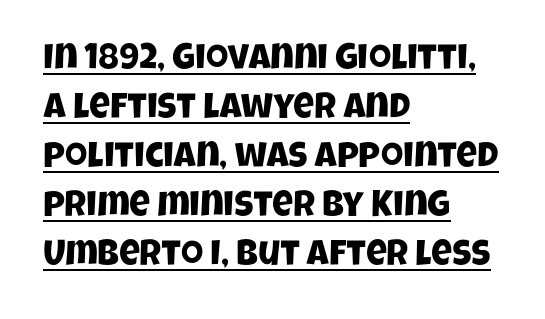
{"serif": "no", "width": "condensed", "stroke_contrast": "low", "x_height": "large", "monospaced": "no", "underline": "yes", "align": "left", "line_spacing": "normal", "line_spacing_ratio": 1.36, "letter_spacing": "normal", "letter_spacing_em": 0.0, "glyph_px": 36}
